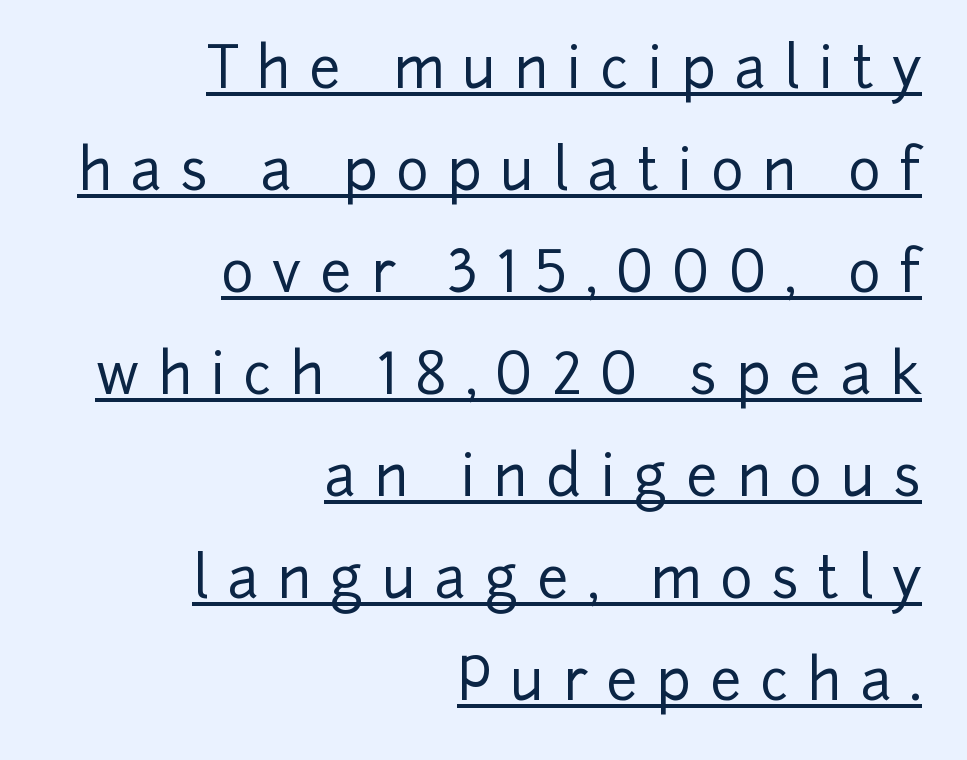
The tracking jumps out immediately: characters are airy and widely separated. Each letter's strokes conclude bluntly, with no projecting serifs. Is this a fixed-width face? No — the glyphs have proportional, varying widths. Horizontally, the lines are justified to the trailing edge only. Quick note: underline on.
